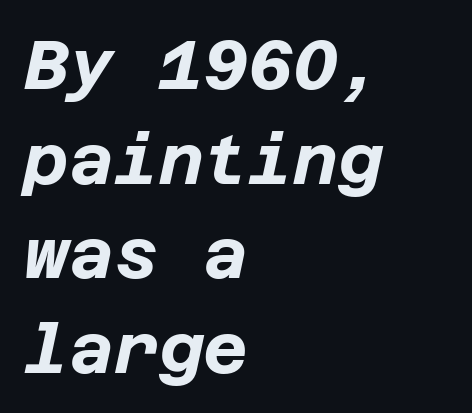
Rule under the text: the space is simply empty. The passage shown has conventional tracking throughout. The face used here has a pronounced slope to its letters. Is there much room between lines? A standard amount, neither cramped nor airy. The rag falls on the right side of this text block.
